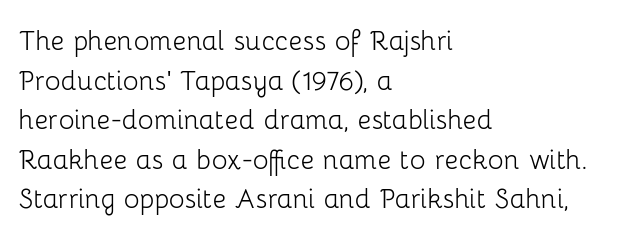
{"serif": "no", "italic": "no", "bold": "no", "weight": "light", "width": "normal", "stroke_contrast": "low", "x_height": "medium", "monospaced": "no", "underline": "no", "align": "left", "line_spacing_ratio": 1.2, "letter_spacing": "normal", "letter_spacing_em": 0.0, "glyph_px": 33}
